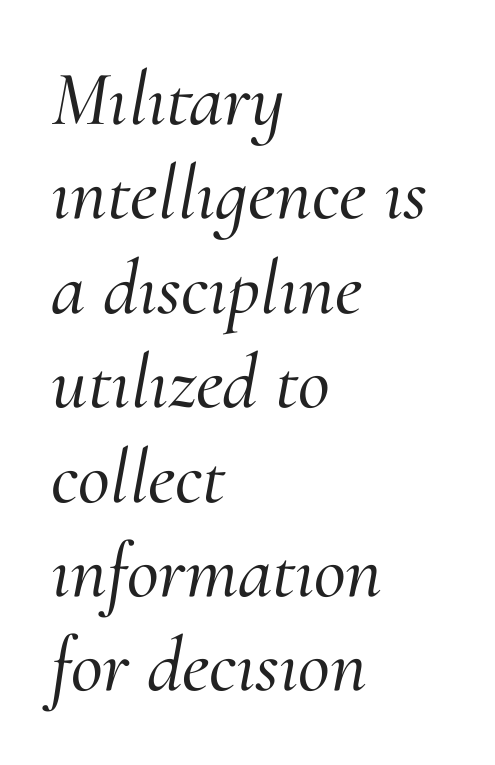
Q: Is the text italic (slanted)? A: Yes, it leans right by about 10 degrees.
Q: Is the typeface a serif or a sans-serif typeface? A: Serif.
Q: Is the text underlined? A: No.
Q: How is the paragraph aligned? A: Left-aligned.
Q: Is the spacing between letters normal or unusually wide? A: Normal.
Q: Width (condensed, normal, or wide)? A: Normal.
Q: Stroke contrast? A: Medium.
Q: x-height? A: Small.
Q: Monospaced? A: No.
